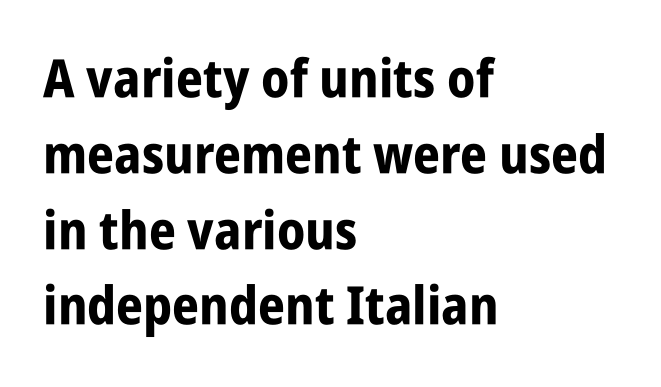
{"serif": "no", "italic": "no", "bold": "yes", "weight": "bold", "width": "condensed", "stroke_contrast": "low", "x_height": "large", "monospaced": "no", "underline": "no", "align": "left", "line_spacing": "normal", "line_spacing_ratio": 1.43, "letter_spacing": "normal", "letter_spacing_em": 0.0, "glyph_px": 53}
